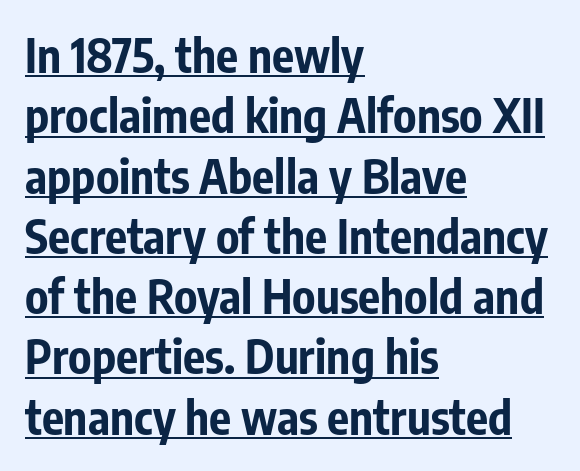
The image shows 46 px bold, condensed sans-serif type, upright; set left-aligned, normal line spacing (1.31x), normal letter spacing, underlined; low stroke contrast and a medium x-height.
